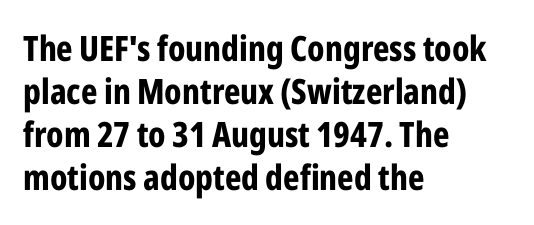
Q: Is the text bold? A: Yes.
Q: Is the text italic (slanted)? A: No, it is upright.
Q: Is the typeface a serif or a sans-serif typeface? A: Sans-serif.
Q: Is the text underlined? A: No.
Q: How is the paragraph aligned? A: Left-aligned.
Q: Is the spacing between letters normal or unusually wide? A: Normal.
Q: Width (condensed, normal, or wide)? A: Condensed.
Q: Stroke contrast? A: Low.
Q: x-height? A: Medium.
Q: Monospaced? A: No.
